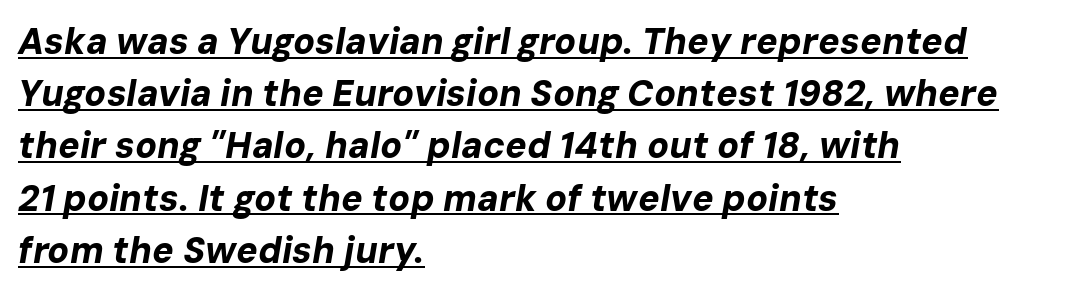
Q: Is the text bold? A: Yes.
Q: Is the text italic (slanted)? A: Yes, it leans right by about 10 degrees.
Q: Is the text underlined? A: Yes.
Q: How is the paragraph aligned? A: Left-aligned.
Q: Is the spacing between letters normal or unusually wide? A: Normal.
Q: Is the spacing between lines tight, normal or loose? A: Normal.
Q: Width (condensed, normal, or wide)? A: Normal.
Q: Stroke contrast? A: Low.
Q: x-height? A: Medium.
Q: Monospaced? A: No.
